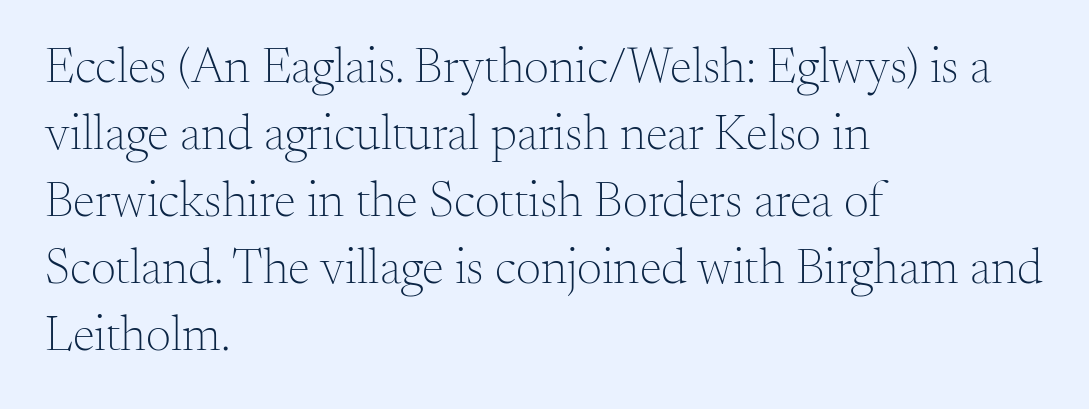
{"serif": "yes", "italic": "no", "bold": "no", "weight": "light", "width": "normal", "stroke_contrast": "medium", "x_height": "small", "monospaced": "no", "underline": "no", "align": "left", "line_spacing": "normal", "line_spacing_ratio": 1.34, "letter_spacing": "normal", "letter_spacing_em": 0.0, "glyph_px": 50}
